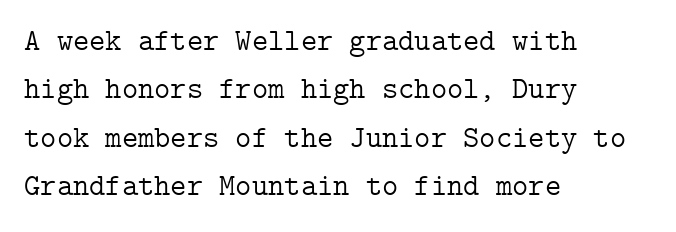
{"serif": "yes", "italic": "no", "bold": "no", "weight": "light", "width": "normal", "stroke_contrast": "low", "x_height": "medium", "underline": "no", "align": "left", "line_spacing": "normal", "line_spacing_ratio": 1.56, "letter_spacing": "normal", "letter_spacing_em": 0.0, "glyph_px": 31}
